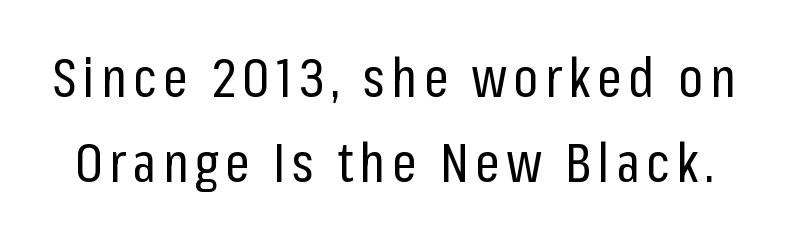
{"serif": "no", "italic": "no", "bold": "no", "weight": "regular", "width": "condensed", "stroke_contrast": "low", "x_height": "medium", "monospaced": "no", "underline": "no", "line_spacing": "normal", "line_spacing_ratio": 1.57, "glyph_px": 54}
